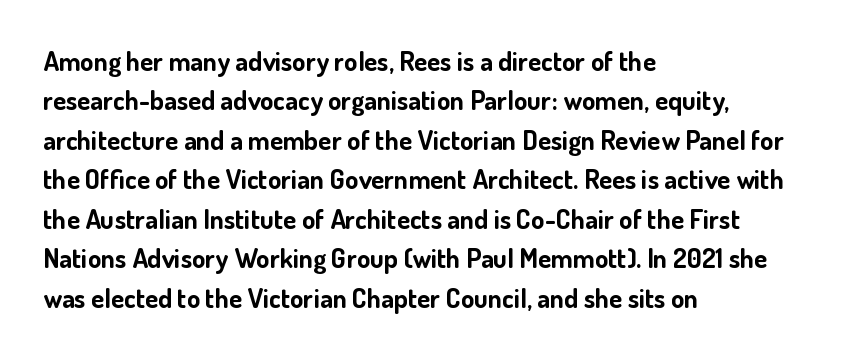
The image shows 27 px bold type, upright; set left-aligned, normal line spacing (1.46x), normal letter spacing, not underlined.
